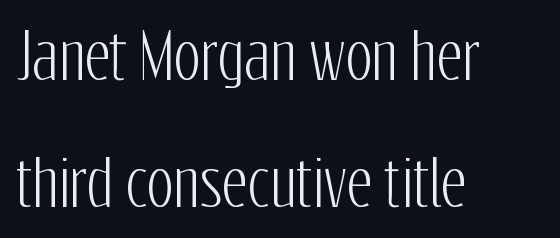
Q: Is the text italic (slanted)? A: No, it is upright.
Q: Is the typeface a serif or a sans-serif typeface? A: Sans-serif.
Q: Is the text underlined? A: No.
Q: How is the paragraph aligned? A: Left-aligned.
Q: Is the spacing between letters normal or unusually wide? A: Normal.
Q: Is the spacing between lines tight, normal or loose? A: Loose.
Q: Width (condensed, normal, or wide)? A: Condensed.
Q: Stroke contrast? A: Low.
Q: x-height? A: Medium.
Q: Monospaced? A: No.
